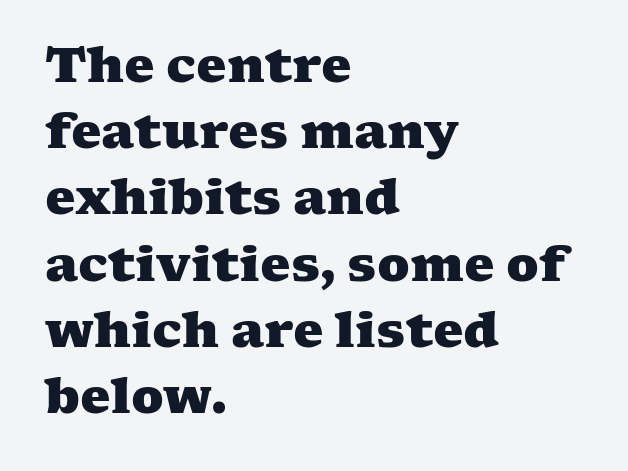
Look at the stroke-to-counter ratio: heavy, a bold. Stroke terminals: seriffed. Is there much room between lines? A standard amount, neither cramped nor airy. Proportional: the letters do not fall into vertical columns. Plain, unruled lines of type. The typesetter chose a ragged-right arrangement here.
